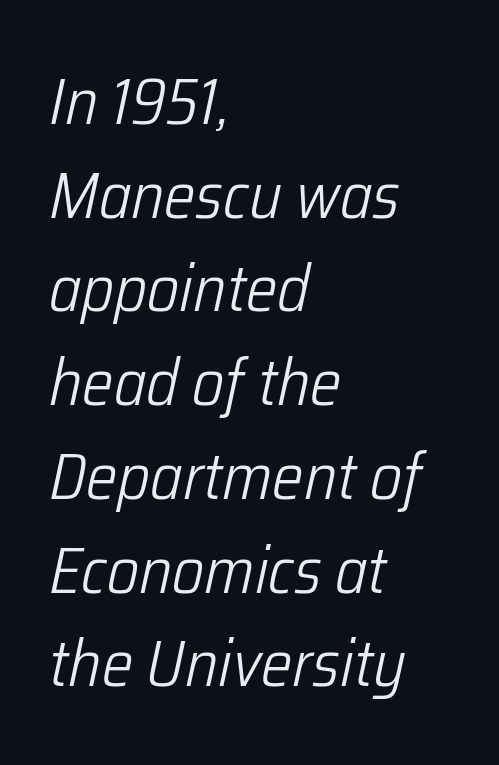
{"italic": "yes", "lean": "right", "slant_degrees": 12, "bold": "no", "weight": "light", "width": "condensed", "stroke_contrast": "low", "x_height": "medium", "monospaced": "no", "underline": "no", "align": "left", "line_spacing": "normal", "line_spacing_ratio": 1.42, "letter_spacing": "normal", "letter_spacing_em": 0.0, "glyph_px": 66}
